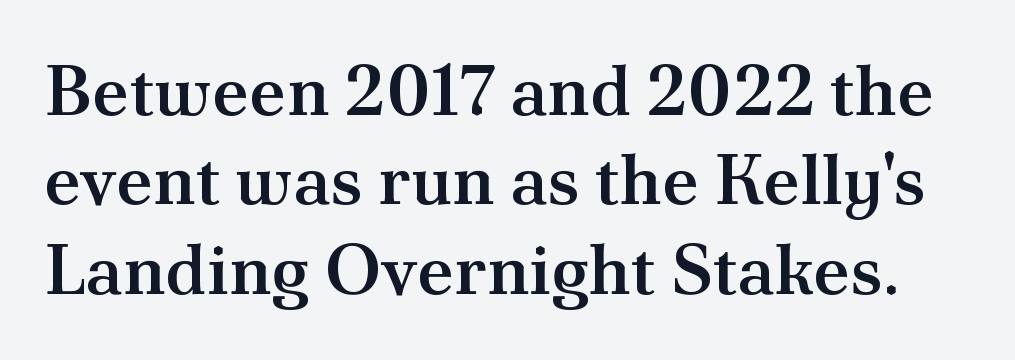
The image shows 71 px semibold serif type, upright; set normal line spacing (1.26x), normal letter spacing, not underlined; medium stroke contrast and a small x-height.
